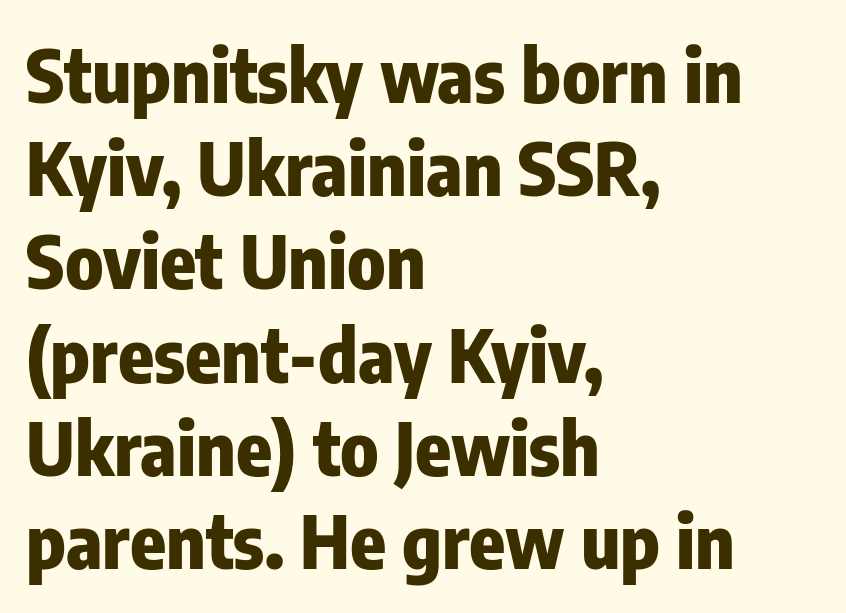
A typesetter would label this face a sans. These lines are set flush left with a ragged right edge. These lines sit exactly where default settings would place them. Anything drawn beneath the words? Only blank space.
